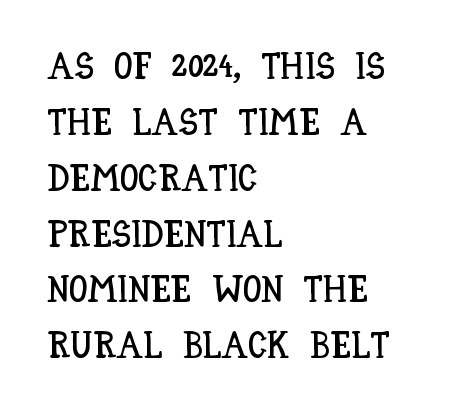
The words here are not underlined. This is the regular roman posture of the typeface. The gaps between neighbouring characters are ordinary and unremarkable. Horizontally, the lines are justified to the leading edge only.
